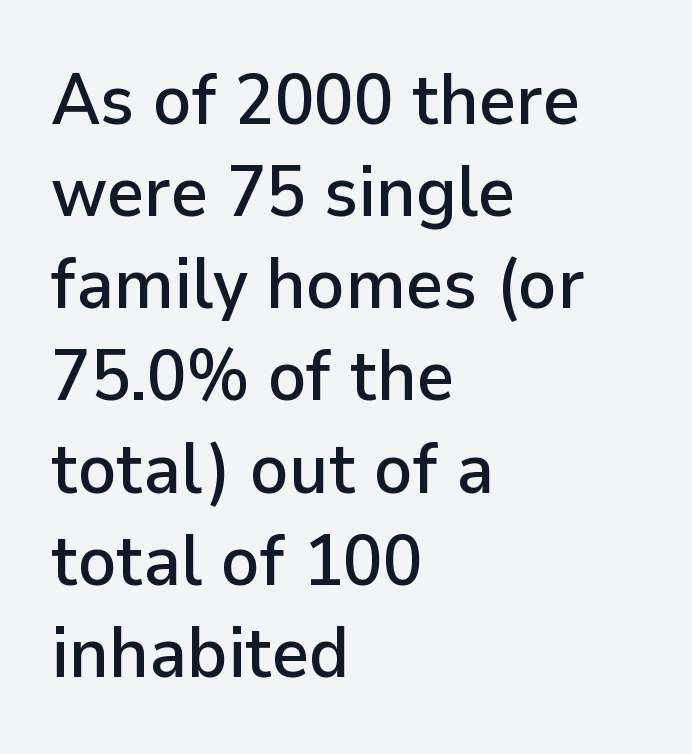
The image shows 72 px sans-serif type, upright; set left-aligned, normal line spacing (1.28x), normal letter spacing, not underlined; low stroke contrast and a medium x-height.
